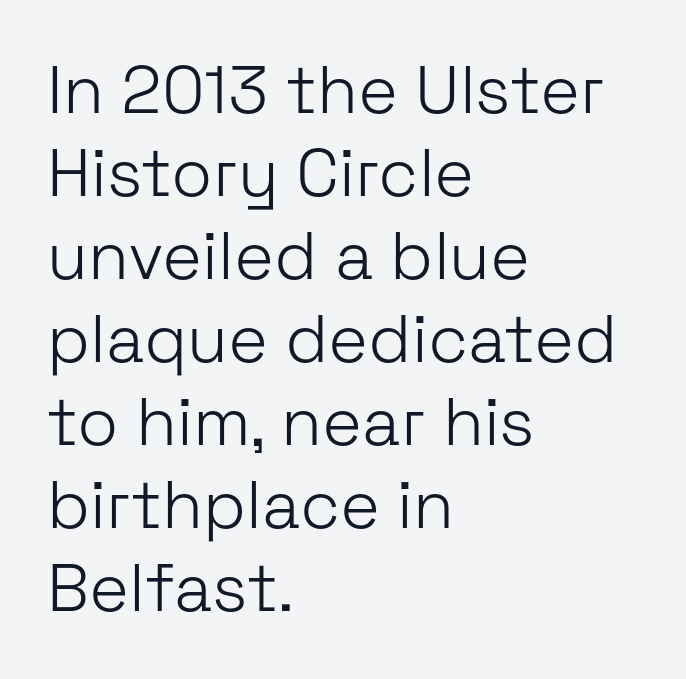
{"serif": "no", "italic": "no", "bold": "no", "weight": "light", "width": "normal", "stroke_contrast": "low", "x_height": "medium", "monospaced": "no", "underline": "no", "align": "left", "line_spacing_ratio": 1.24, "letter_spacing": "normal", "letter_spacing_em": 0.0, "glyph_px": 67}
